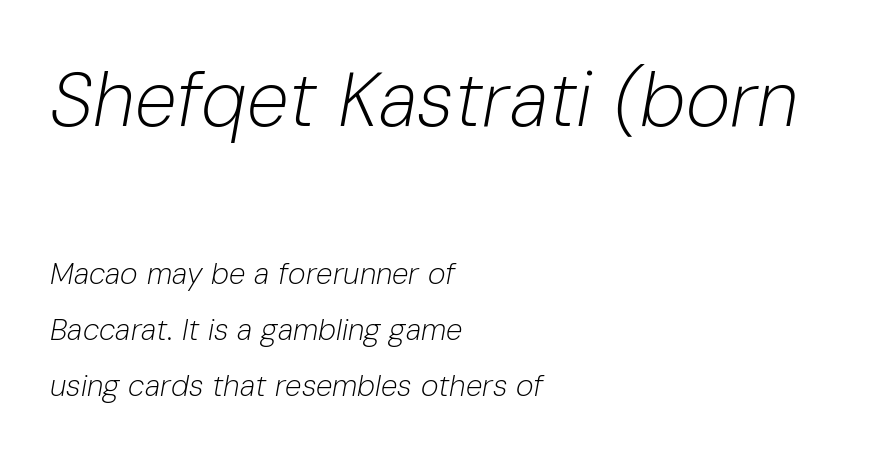
Q: Is the text bold? A: No.
Q: Is the text italic (slanted)? A: Yes, it leans right by about 10 degrees.
Q: Is the text underlined? A: No.
Q: How is the paragraph aligned? A: Left-aligned.
Q: Is the spacing between letters normal or unusually wide? A: Normal.
Q: Which block of text is set in a larger size, the first (top) or the second (bottom)? A: The first (top) one.
Q: Width (condensed, normal, or wide)? A: Normal.
Q: Stroke contrast? A: Low.
Q: x-height? A: Medium.
Q: Monospaced? A: No.
